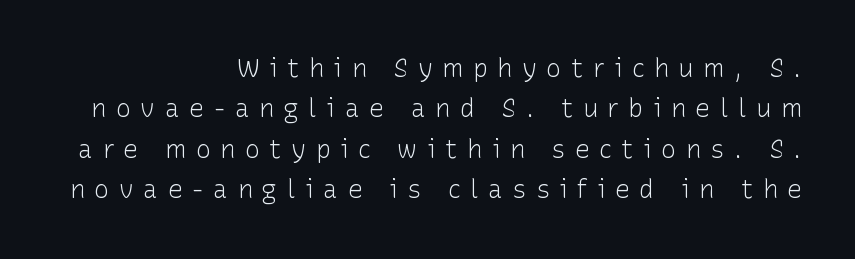
The image shows 25 px text type, upright; set right-aligned, normal line spacing (1.62x), unusually wide letter spacing (+0.38 em), not underlined.
